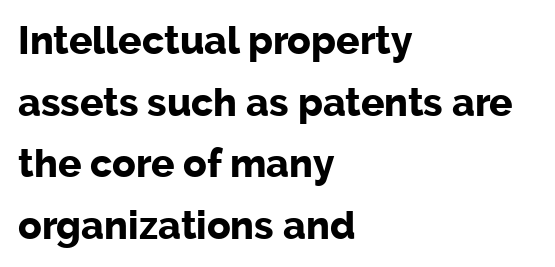
Q: Is the text bold? A: Yes.
Q: Is the text italic (slanted)? A: No, it is upright.
Q: Is the typeface a serif or a sans-serif typeface? A: Sans-serif.
Q: Is the text underlined? A: No.
Q: How is the paragraph aligned? A: Left-aligned.
Q: Is the spacing between letters normal or unusually wide? A: Normal.
Q: Is the spacing between lines tight, normal or loose? A: Normal.
Q: Width (condensed, normal, or wide)? A: Normal.
Q: Stroke contrast? A: Low.
Q: x-height? A: Medium.
Q: Monospaced? A: No.
